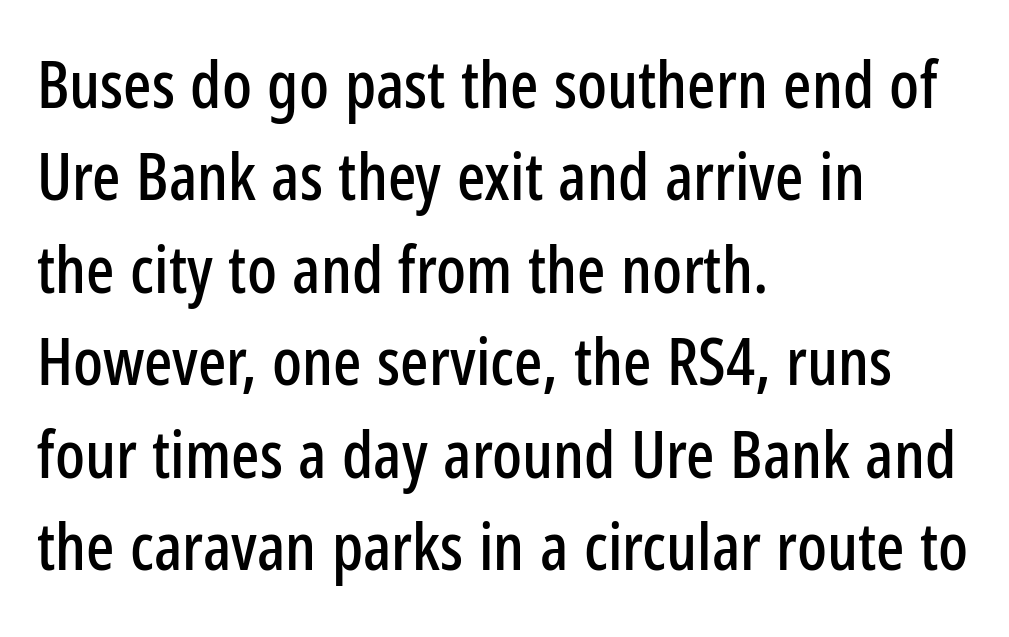
Q: Is the text italic (slanted)? A: No, it is upright.
Q: Is the typeface a serif or a sans-serif typeface? A: Sans-serif.
Q: Is the text underlined? A: No.
Q: How is the paragraph aligned? A: Left-aligned.
Q: Is the spacing between letters normal or unusually wide? A: Normal.
Q: Is the spacing between lines tight, normal or loose? A: Normal.
Q: Width (condensed, normal, or wide)? A: Condensed.
Q: Stroke contrast? A: Low.
Q: x-height? A: Medium.
Q: Monospaced? A: No.
